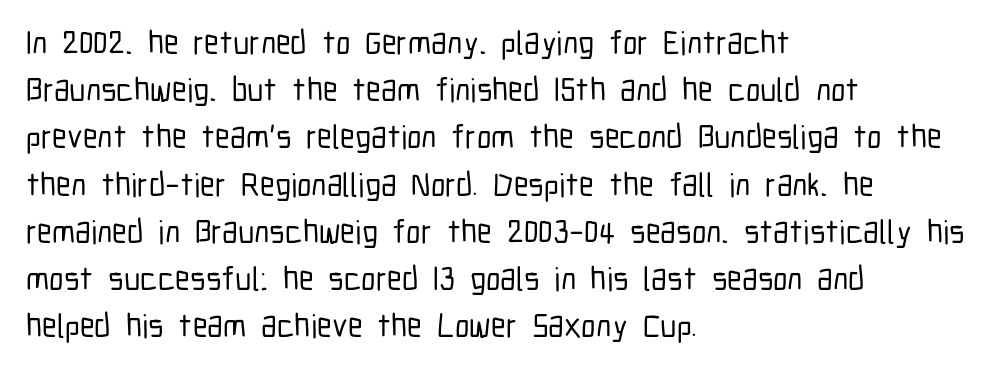
{"serif": "no", "italic": "no", "width": "condensed", "stroke_contrast": "low", "x_height": "medium", "monospaced": "no", "underline": "no", "align": "left", "line_spacing": "normal", "line_spacing_ratio": 1.43, "letter_spacing": "normal", "letter_spacing_em": 0.0, "glyph_px": 33}
